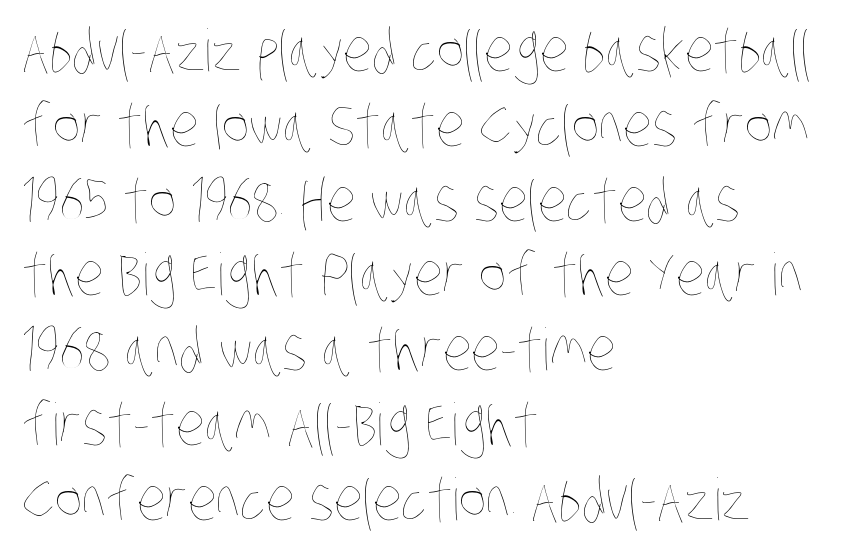
Q: Is the text bold? A: No.
Q: Is the text underlined? A: No.
Q: How is the paragraph aligned? A: Left-aligned.
Q: Is the spacing between letters normal or unusually wide? A: Normal.
Q: Is the spacing between lines tight, normal or loose? A: Normal.
Q: Width (condensed, normal, or wide)? A: Condensed.
Q: Stroke contrast? A: Low.
Q: x-height? A: Large.
Q: Monospaced? A: No.
